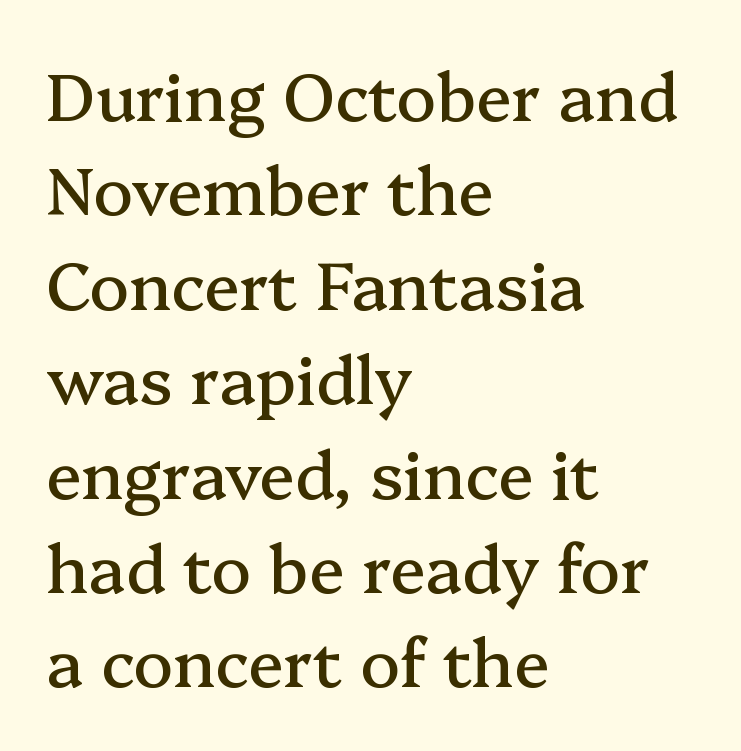
The image shows 66 px serif type, upright; set left-aligned, normal line spacing (1.43x), normal letter spacing, not underlined; medium stroke contrast and a medium x-height.
